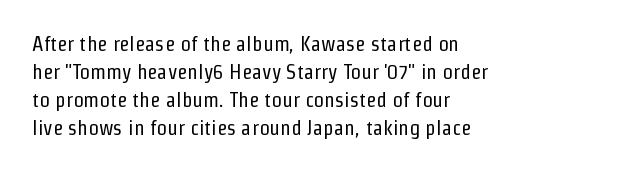
{"italic": "no", "bold": "no", "underline": "no", "align": "left", "line_spacing": "normal", "line_spacing_ratio": 1.33, "letter_spacing": "normal", "letter_spacing_em": 0.0, "glyph_px": 21}
